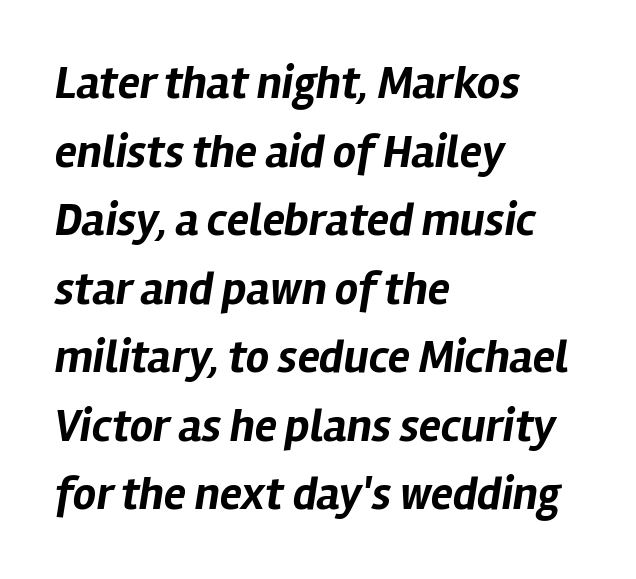
{"italic": "yes", "lean": "right", "slant_degrees": 12, "bold": "yes", "weight": "bold", "width": "normal", "stroke_contrast": "low", "x_height": "medium", "monospaced": "no", "underline": "no", "align": "left", "line_spacing": "normal", "line_spacing_ratio": 1.49, "letter_spacing": "normal", "letter_spacing_em": 0.0, "glyph_px": 46}
